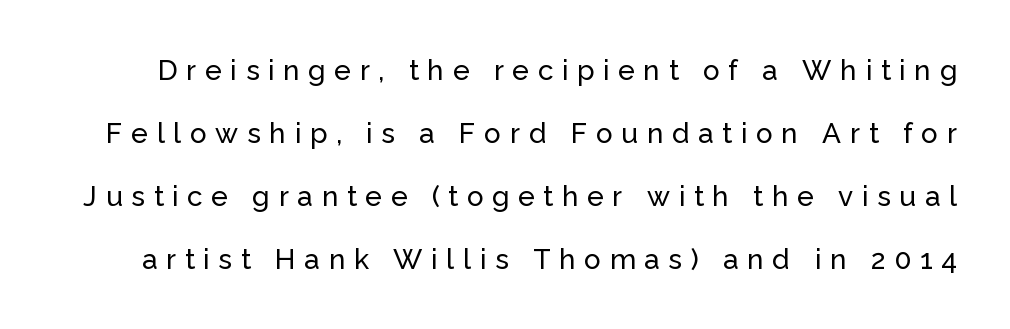
{"serif": "no", "italic": "no", "width": "normal", "stroke_contrast": "low", "x_height": "medium", "monospaced": "no", "underline": "no", "line_spacing": "loose", "line_spacing_ratio": 2.25, "letter_spacing": "wide", "letter_spacing_em": 0.31, "glyph_px": 28}
